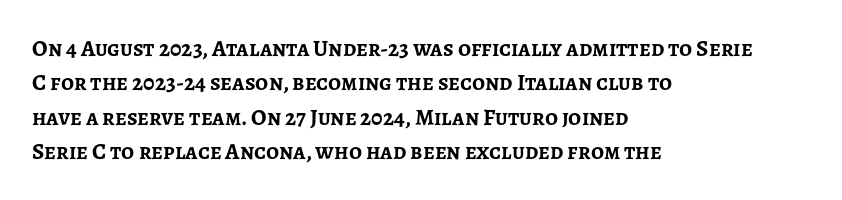
Q: Is the text bold? A: Yes.
Q: Is the text italic (slanted)? A: No, it is upright.
Q: Is the text underlined? A: No.
Q: How is the paragraph aligned? A: Left-aligned.
Q: Is the spacing between letters normal or unusually wide? A: Normal.
Q: Is the spacing between lines tight, normal or loose? A: Normal.
